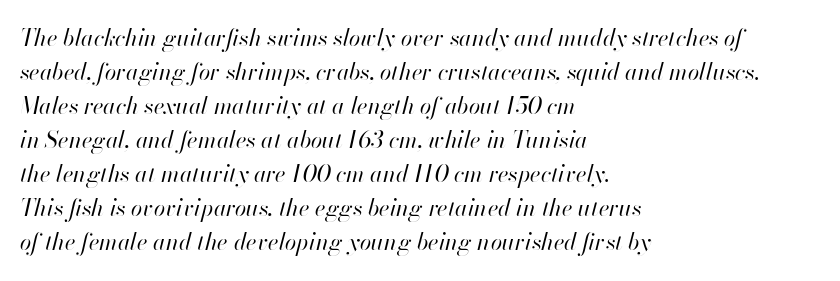
The designer left line spacing at the default. The cut favours lightness, reaching ordinary text weight at its darkest. Notice how the passage keeps a crisp vertical edge on the left only. Tracking value appears to be zero — textbook default spacing.
